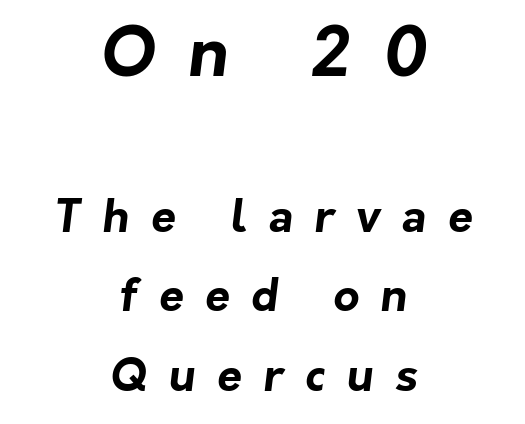
Q: Is the text bold? A: Yes.
Q: Is the typeface a serif or a sans-serif typeface? A: Sans-serif.
Q: Is the text underlined? A: No.
Q: How is the paragraph aligned? A: Centered.
Q: Is the spacing between letters normal or unusually wide? A: Unusually wide.
Q: Which block of text is set in a larger size, the first (top) or the second (bottom)? A: The first (top) one.
Q: Width (condensed, normal, or wide)? A: Normal.
Q: Stroke contrast? A: Low.
Q: x-height? A: Medium.
Q: Monospaced? A: No.
